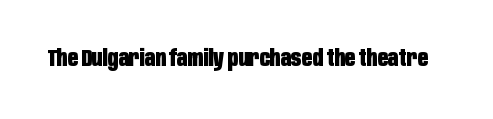
Q: Is the text bold? A: Yes.
Q: Is the text italic (slanted)? A: No, it is upright.
Q: Is the text underlined? A: No.
Q: Is the spacing between letters normal or unusually wide? A: Normal.
